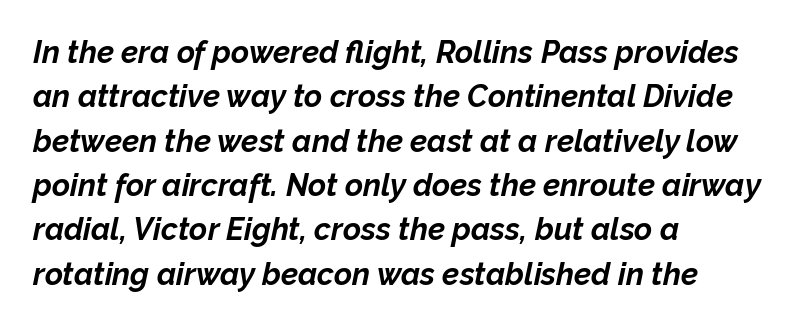
Nothing unusual about the tracking: characters are spaced as the font intends. The face used here is proportionally spaced, like ordinary book or web type. Heavy, bold letterforms. Underline: absent. The specimen reads as italic at a glance. The leading is moderate, giving the passage an even texture.
